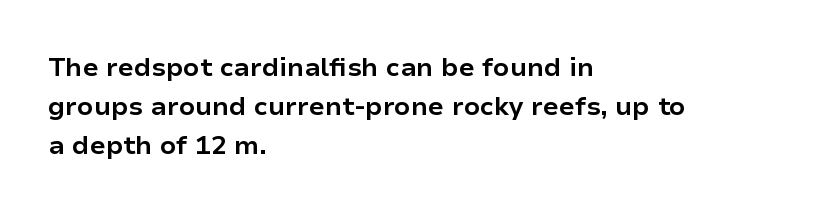
Q: Is the text bold? A: Yes.
Q: Is the text italic (slanted)? A: No, it is upright.
Q: Is the text underlined? A: No.
Q: How is the paragraph aligned? A: Left-aligned.
Q: Is the spacing between letters normal or unusually wide? A: Normal.
Q: Is the spacing between lines tight, normal or loose? A: Normal.
